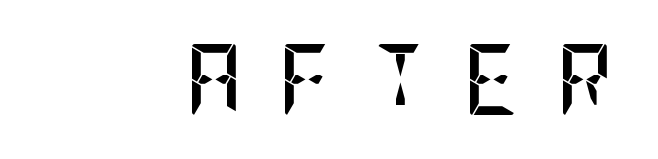
The image shows 71 px semibold, condensed sans-serif type, upright; set unusually wide letter spacing (+0.49 em), not underlined; low stroke contrast and a large x-height.
